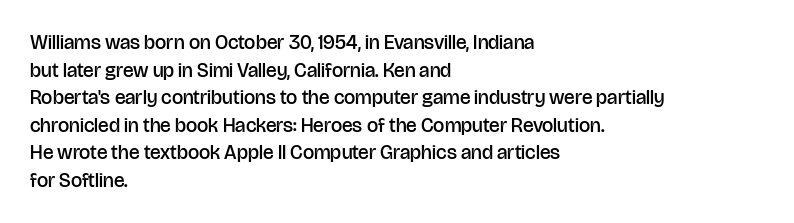
The image shows 20 px text type, upright; set left-aligned, normal line spacing (1.38x), normal letter spacing, not underlined.
